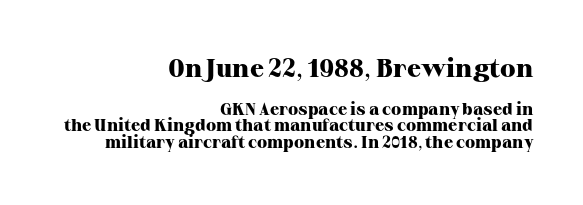
A dark, heavy texture on the line: the type is bold. The lines are packed closely together with very little leading. Do the letters lean? They stand straight. Clear beneath every line of the passage. The rag falls on the left side of this text block.
